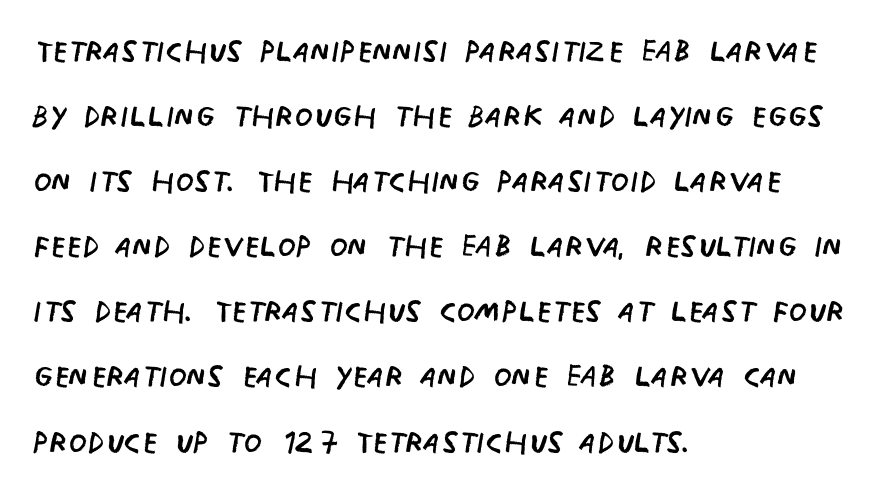
{"serif": "no", "bold": "no", "weight": "regular", "width": "condensed", "stroke_contrast": "low", "x_height": "large", "monospaced": "no", "underline": "no", "align": "left", "line_spacing": "normal", "line_spacing_ratio": 1.55, "letter_spacing": "normal", "letter_spacing_em": 0.0, "glyph_px": 42}
